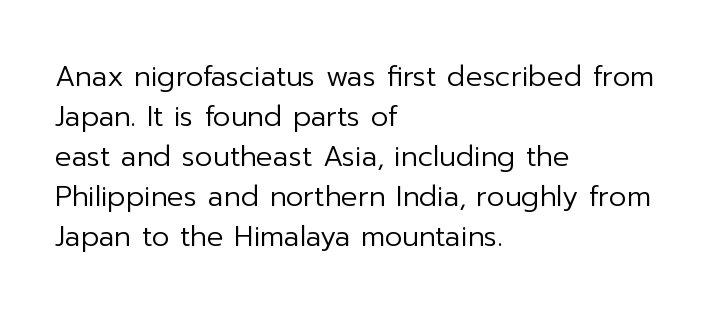
The image shows 28 px regular-weight sans-serif type, upright; set left-aligned, normal line spacing (1.43x), normal letter spacing, not underlined; low stroke contrast and a medium x-height.
